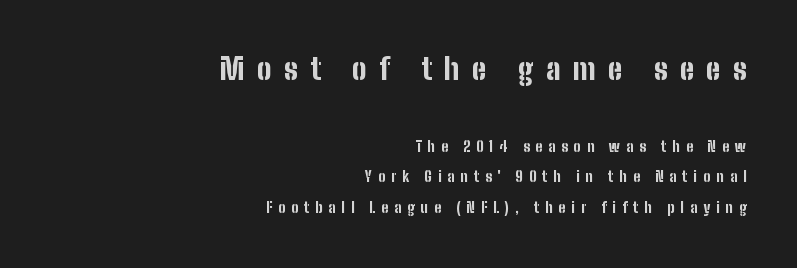
Q: Is the text bold? A: Yes.
Q: Is the text italic (slanted)? A: No, it is upright.
Q: Is the typeface a serif or a sans-serif typeface? A: Sans-serif.
Q: Is the text underlined? A: No.
Q: How is the paragraph aligned? A: Right-aligned.
Q: Is the spacing between letters normal or unusually wide? A: Unusually wide.
Q: Is the spacing between lines tight, normal or loose? A: Loose.
Q: Which block of text is set in a larger size, the first (top) or the second (bottom)? A: The first (top) one.
Q: Width (condensed, normal, or wide)? A: Condensed.
Q: Stroke contrast? A: Low.
Q: x-height? A: Medium.
Q: Monospaced? A: No.
